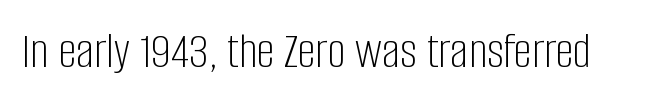
Q: Is the text bold? A: No.
Q: Is the text italic (slanted)? A: No, it is upright.
Q: Is the typeface a serif or a sans-serif typeface? A: Sans-serif.
Q: Is the text underlined? A: No.
Q: Is the spacing between letters normal or unusually wide? A: Normal.
Q: Width (condensed, normal, or wide)? A: Condensed.
Q: Stroke contrast? A: Low.
Q: x-height? A: Large.
Q: Monospaced? A: No.
